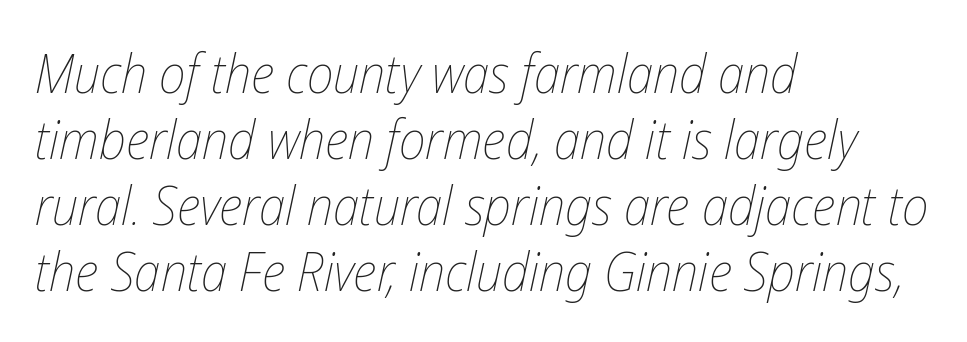
The image shows 54 px thin, condensed type, italic (leaning right); set left-aligned, line spacing 1.22x, normal letter spacing, not underlined; low stroke contrast and a medium x-height.
